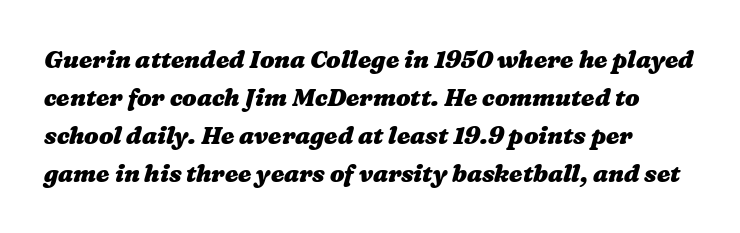
Q: Is the text bold? A: Yes.
Q: Is the text underlined? A: No.
Q: Is the spacing between letters normal or unusually wide? A: Normal.
Q: Is the spacing between lines tight, normal or loose? A: Normal.
